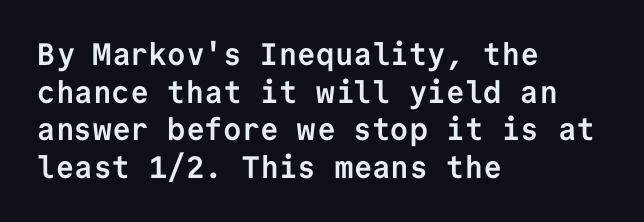
Q: Is the text bold? A: Yes.
Q: Is the text italic (slanted)? A: No, it is upright.
Q: Is the typeface a serif or a sans-serif typeface? A: Sans-serif.
Q: Is the text underlined? A: No.
Q: How is the paragraph aligned? A: Left-aligned.
Q: Is the spacing between letters normal or unusually wide? A: Normal.
Q: Width (condensed, normal, or wide)? A: Normal.
Q: Stroke contrast? A: Low.
Q: x-height? A: Medium.
Q: Monospaced? A: Yes.
